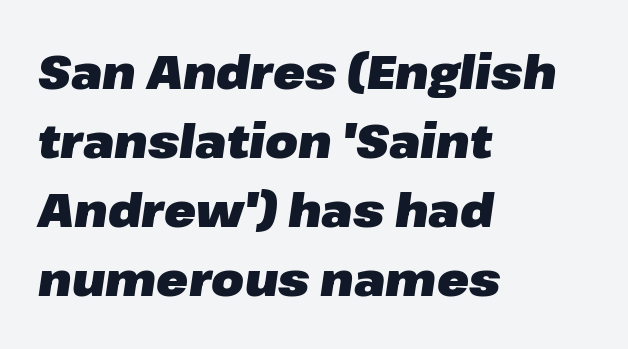
The image shows 47 px heavy type, italic (leaning right); set left-aligned, normal line spacing (1.47x), normal letter spacing, not underlined; low stroke contrast and a medium x-height.
